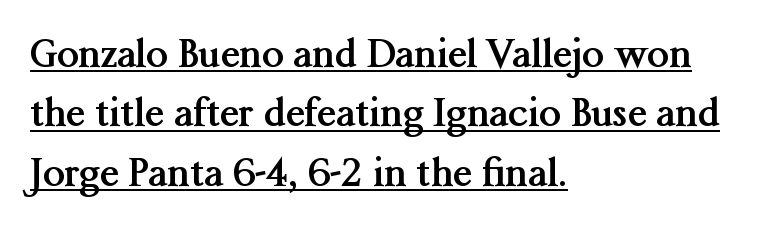
The image shows 39 px semibold serif type, upright; set left-aligned, normal line spacing (1.52x), normal letter spacing, underlined; medium stroke contrast and a medium x-height.
